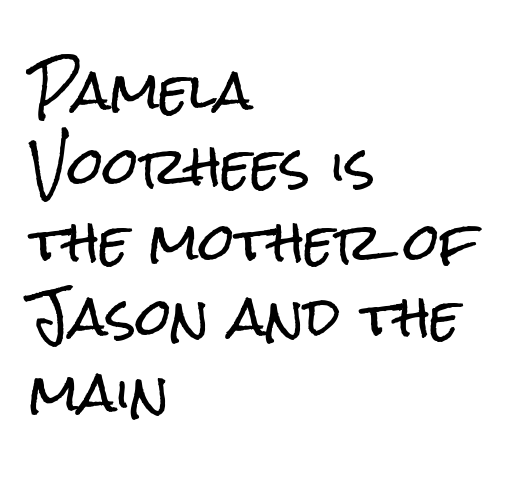
Q: Is the text italic (slanted)? A: No, it is upright.
Q: Is the typeface a serif or a sans-serif typeface? A: Sans-serif.
Q: Is the text underlined? A: No.
Q: How is the paragraph aligned? A: Left-aligned.
Q: Is the spacing between letters normal or unusually wide? A: Normal.
Q: Is the spacing between lines tight, normal or loose? A: Normal.
Q: Width (condensed, normal, or wide)? A: Condensed.
Q: Stroke contrast? A: Low.
Q: x-height? A: Medium.
Q: Monospaced? A: No.
